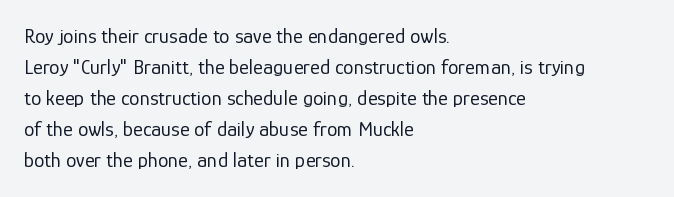
Q: Is the text bold? A: No.
Q: Is the text italic (slanted)? A: No, it is upright.
Q: Is the text underlined? A: No.
Q: How is the paragraph aligned? A: Left-aligned.
Q: Is the spacing between letters normal or unusually wide? A: Normal.
Q: Is the spacing between lines tight, normal or loose? A: Normal.
